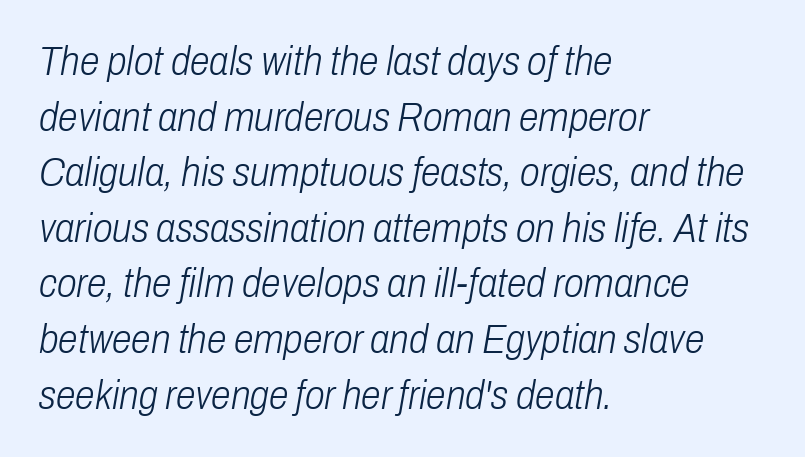
Q: Is the text bold? A: No.
Q: Is the text italic (slanted)? A: Yes, it leans right by about 10 degrees.
Q: Is the text underlined? A: No.
Q: How is the paragraph aligned? A: Left-aligned.
Q: Is the spacing between letters normal or unusually wide? A: Normal.
Q: Is the spacing between lines tight, normal or loose? A: Normal.
Q: Width (condensed, normal, or wide)? A: Condensed.
Q: Stroke contrast? A: Low.
Q: x-height? A: Medium.
Q: Monospaced? A: No.
